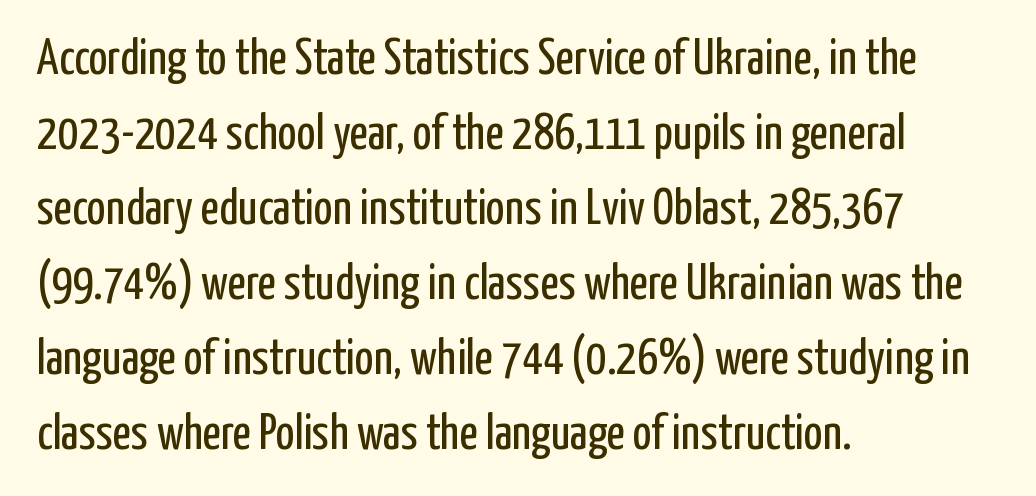
The line texture is even and compact thanks to regular tracking. The leading is moderate, giving the passage an even texture. This sample uses an upright cut, with every glyph sitting square on the baseline. Stroke thickness stays within the range of a standard reading face or lighter.
